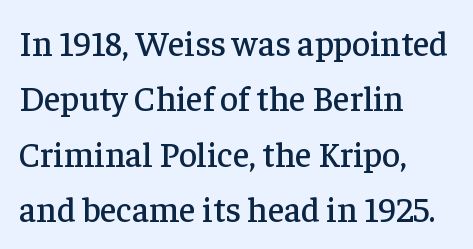
{"serif": "yes", "italic": "no", "width": "normal", "stroke_contrast": "low", "x_height": "medium", "monospaced": "no", "underline": "no", "align": "left", "line_spacing": "normal", "line_spacing_ratio": 1.58, "letter_spacing": "normal", "letter_spacing_em": 0.0, "glyph_px": 35}
